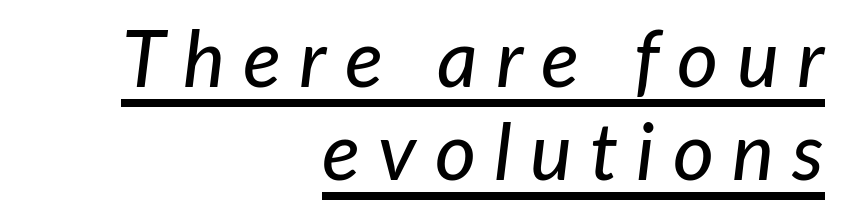
{"italic": "yes", "lean": "right", "slant_degrees": 7, "width": "normal", "stroke_contrast": "low", "x_height": "medium", "monospaced": "no", "underline": "yes", "align": "right", "line_spacing_ratio": 1.18, "letter_spacing": "wide", "letter_spacing_em": 0.23, "glyph_px": 79}
